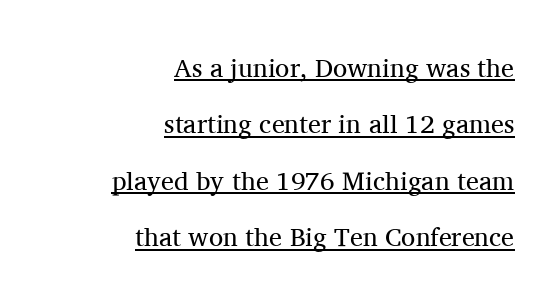
The image shows 26 px text type, upright; set right-aligned, loose line spacing (2.17x), normal letter spacing, underlined.
